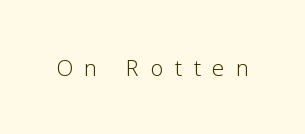
{"serif": "no", "italic": "no", "bold": "no", "weight": "light", "width": "normal", "stroke_contrast": "low", "x_height": "medium", "monospaced": "no", "underline": "no", "letter_spacing": "wide", "letter_spacing_em": 0.37, "glyph_px": 30}
